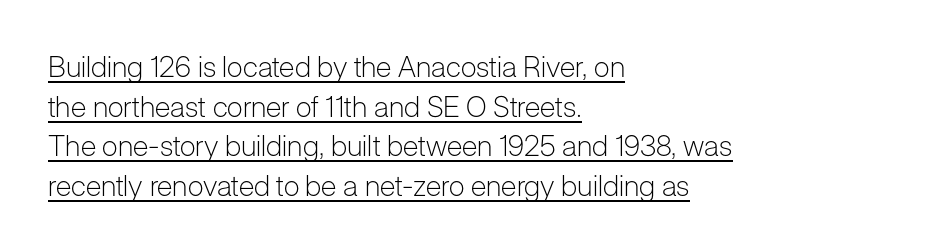
{"serif": "no", "italic": "no", "bold": "no", "weight": "light", "width": "normal", "stroke_contrast": "low", "x_height": "medium", "monospaced": "no", "underline": "yes", "align": "left", "line_spacing": "normal", "line_spacing_ratio": 1.37, "letter_spacing": "normal", "letter_spacing_em": 0.0, "glyph_px": 29}
